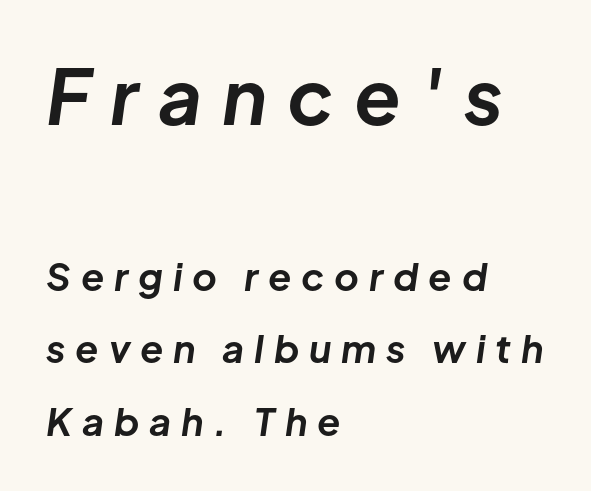
{"italic": "yes", "lean": "right", "slant_degrees": 8, "bold": "yes", "weight": "bold", "width": "normal", "stroke_contrast": "low", "x_height": "medium", "monospaced": "no", "underline": "no", "align": "left", "line_spacing": "loose", "line_spacing_ratio": 1.9, "letter_spacing": "wide", "letter_spacing_em": 0.26, "larger_block": "first", "size_ratio": 2.0, "glyph_px": 76}
